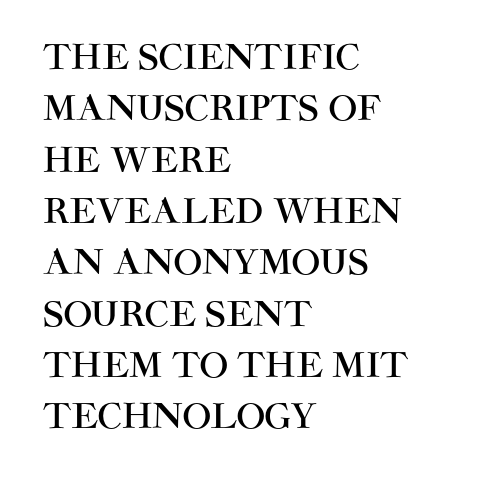
The image shows 34 px sans-serif type, upright; set left-aligned, normal line spacing (1.51x), normal letter spacing, not underlined; high stroke contrast and a large x-height.
